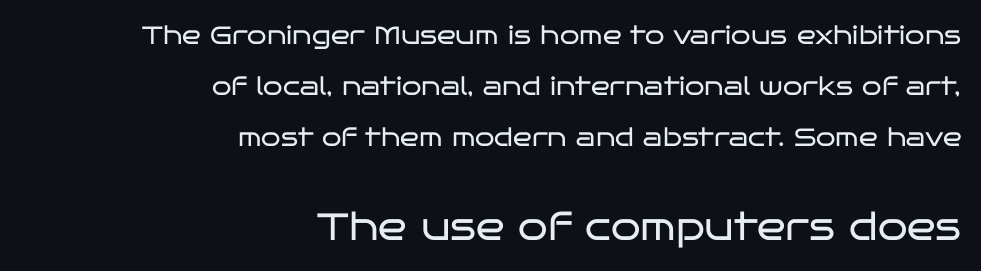
{"serif": "no", "italic": "no", "bold": "no", "weight": "regular", "width": "wide", "stroke_contrast": "low", "x_height": "large", "monospaced": "no", "underline": "no", "align": "right", "line_spacing": "loose", "line_spacing_ratio": 2.04, "letter_spacing": "normal", "letter_spacing_em": 0.0, "larger_block": "second", "size_ratio": 1.52, "glyph_px": 38}
